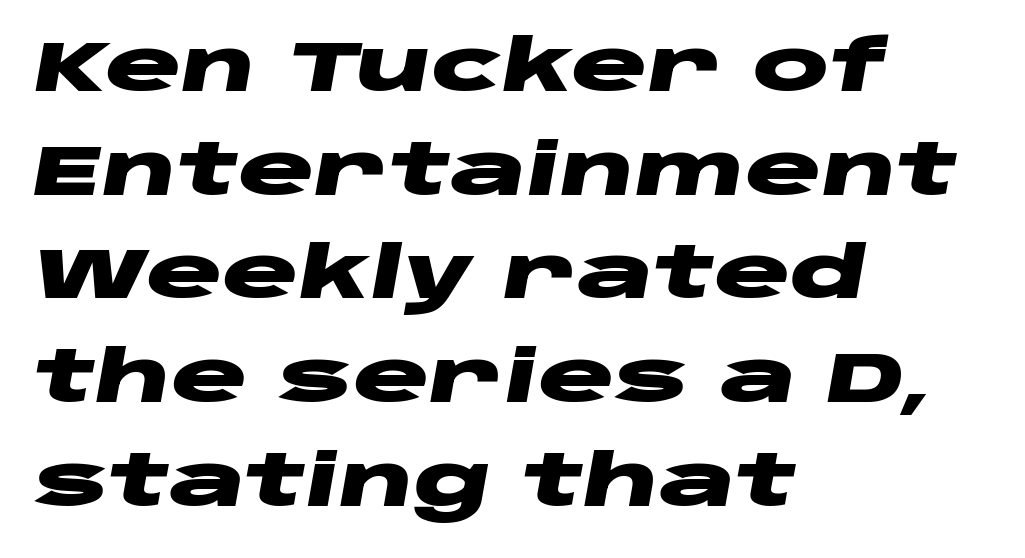
{"italic": "yes", "lean": "right", "slant_degrees": 10, "bold": "yes", "weight": "heavy", "width": "wide", "stroke_contrast": "low", "x_height": "large", "monospaced": "no", "underline": "no", "align": "left", "line_spacing": "normal", "line_spacing_ratio": 1.46, "letter_spacing": "normal", "letter_spacing_em": 0.0, "glyph_px": 71}
